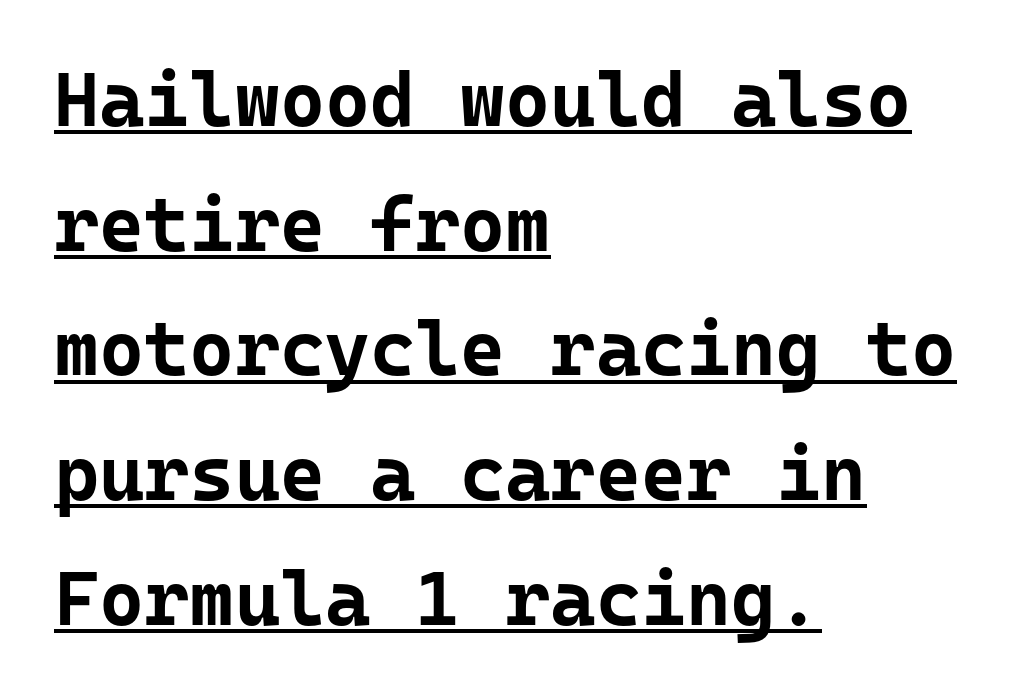
The image shows 77 px bold sans-serif type, upright, monospaced; set left-aligned, normal line spacing (1.62x), normal letter spacing, underlined; low stroke contrast and a medium x-height.
